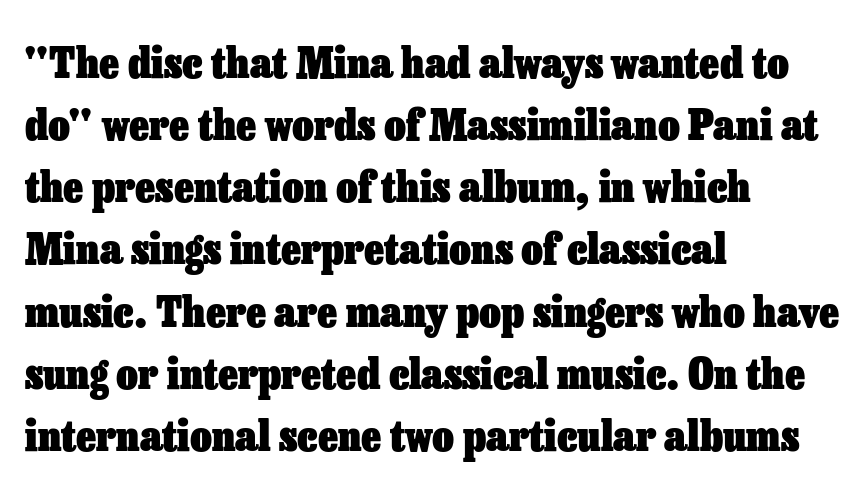
The image shows 42 px heavy type, upright; set left-aligned, normal line spacing (1.48x), normal letter spacing, not underlined; low stroke contrast and a medium x-height.
